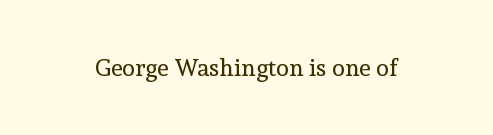
Only glyphs here, with clear space below each row. Notice how the stems are strictly vertical — no italics here. Between one letter and the next there's only the usual sliver of space. Is this a heavy cut? Hardly; it is regular or lighter.
